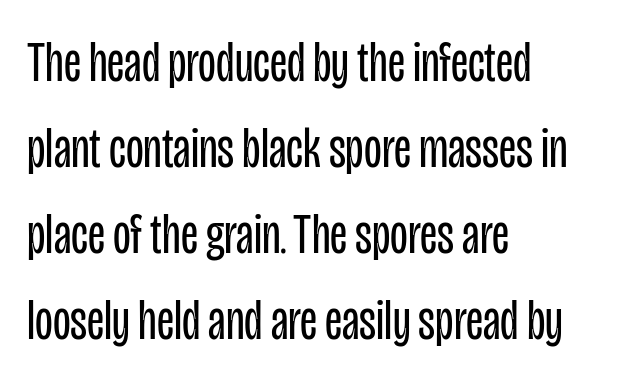
Ascenders rise straight up at ninety degrees. What stands out about the letter spacing? Nothing — it is the standard amount. The rendering uses a moderate line-height, typical for paragraphs. Notice how the passage keeps a crisp vertical edge on the left only. The rendering uses natural spacing where letterforms have individual widths.
